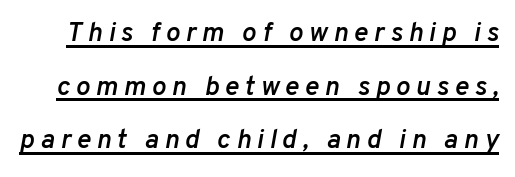
The image shows 27 px text type, italic (leaning right); set loose line spacing (1.99x), unusually wide letter spacing (+0.21 em), underlined.
